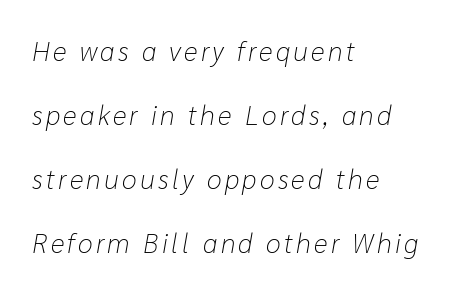
Q: Is the text bold? A: No.
Q: Is the text italic (slanted)? A: Yes, it leans right by about 10 degrees.
Q: Is the text underlined? A: No.
Q: How is the paragraph aligned? A: Left-aligned.
Q: Is the spacing between lines tight, normal or loose? A: Loose.
